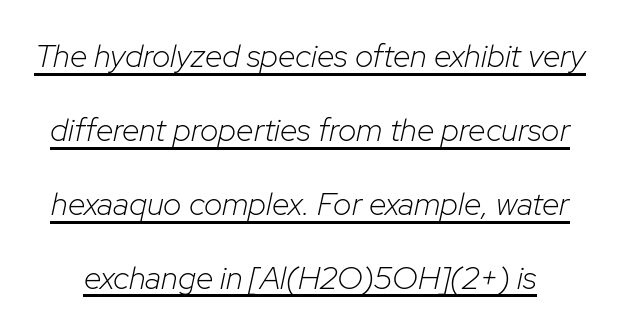
Note the varied advance widths — an 'i' is clearly narrower than an 'm'. How would I describe the line gaps? Wide and relaxed. The letters are slanted; this is an italic face. Is the stroke heavy? The answer is a plain regular-or-lighter.
